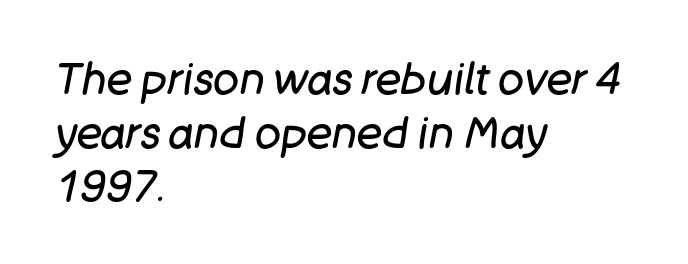
The words here are not underlined. The face used here is proportionally spaced, like ordinary book or web type. The passage is arranged the way most books set body copy — flush left. Designer's note — italics engaged.
